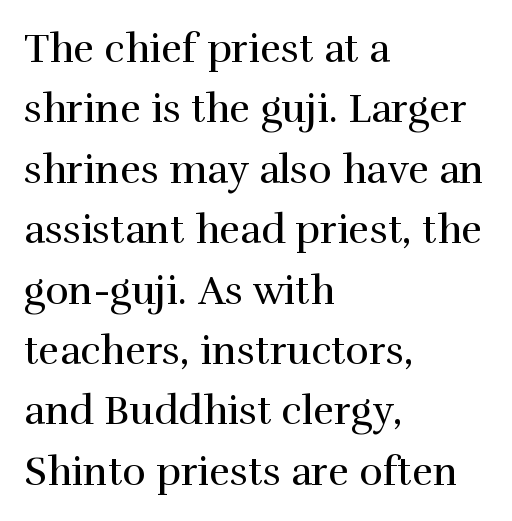
You could not count columns in this text — the font is proportionally spaced. The letters stand upright; this is a roman face. Ink coverage per letter is moderate at most. The passage shown is typeset with a serif family.
